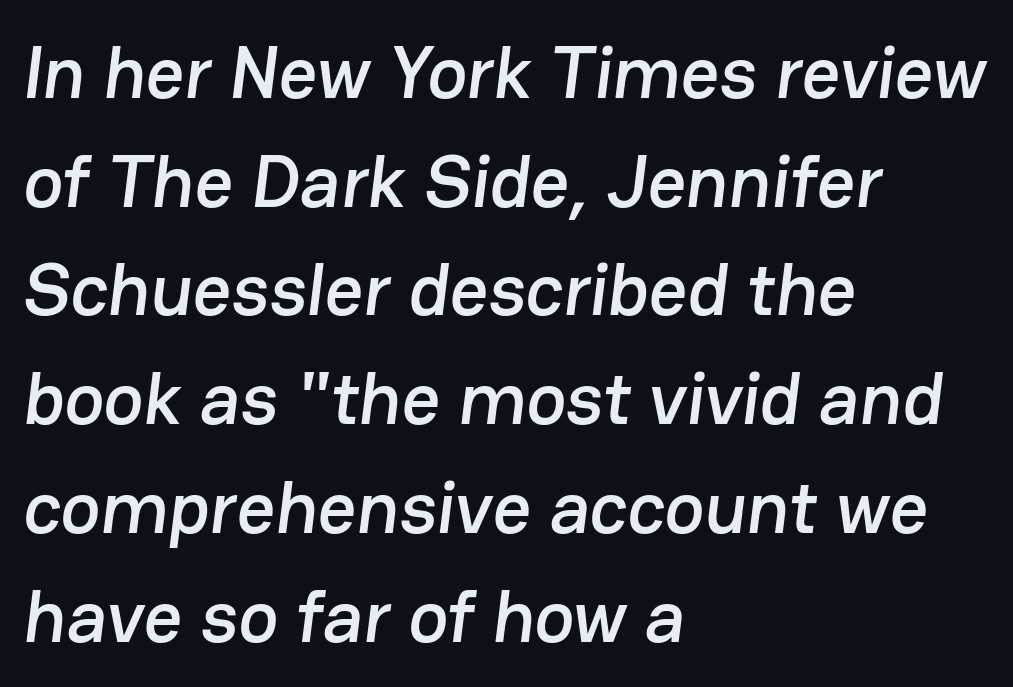
Q: Is the typeface a serif or a sans-serif typeface? A: Sans-serif.
Q: Is the text underlined? A: No.
Q: How is the paragraph aligned? A: Left-aligned.
Q: Is the spacing between letters normal or unusually wide? A: Normal.
Q: Is the spacing between lines tight, normal or loose? A: Normal.
Q: Width (condensed, normal, or wide)? A: Normal.
Q: Stroke contrast? A: Low.
Q: x-height? A: Medium.
Q: Monospaced? A: No.
